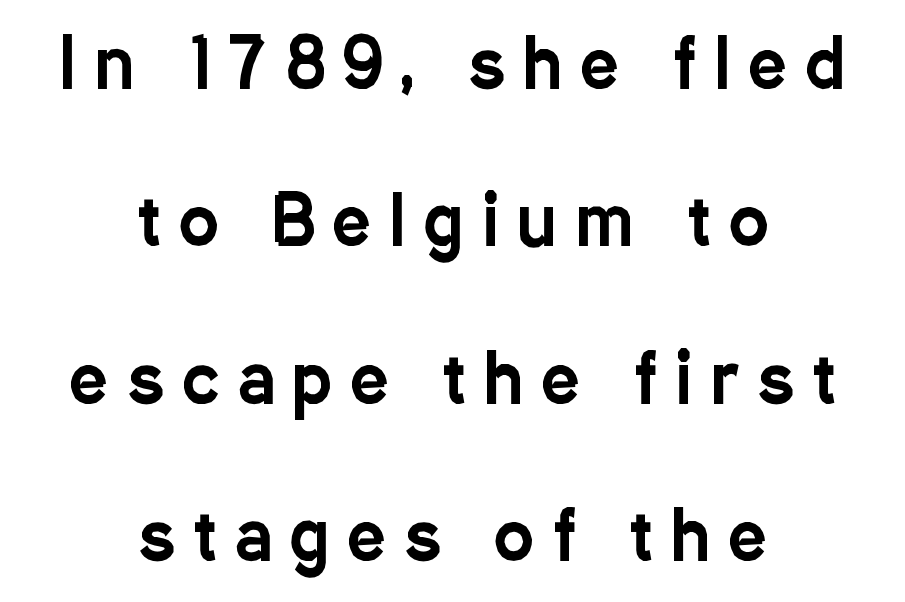
Each letter keeps its own natural width here, so spacing adapts to shape. Look at the bottom of the vertical strokes: they stop flat, with no serifs. Does the copy run flush right? No — it is centered line by line. Glance below the letters and you will spot only blank space. Is there much room between lines? Yes — plenty of vertical air separates them. The gaps between neighbouring characters are conspicuously large.
